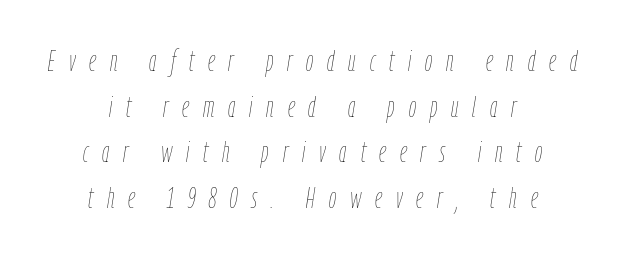
{"italic": "yes", "lean": "right", "slant_degrees": 9, "bold": "no", "weight": "thin", "width": "condensed", "stroke_contrast": "low", "x_height": "medium", "monospaced": "no", "underline": "no", "align": "center", "line_spacing": "normal", "line_spacing_ratio": 1.57, "letter_spacing": "wide", "letter_spacing_em": 0.48, "glyph_px": 29}
